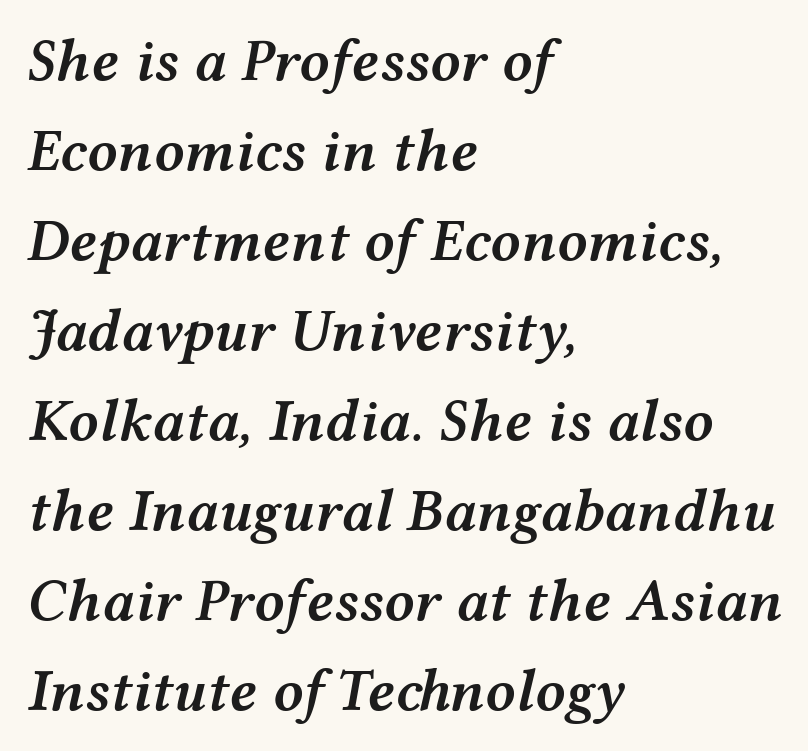
Q: Is the text bold? A: Semi-bold.
Q: Is the text italic (slanted)? A: Yes, it leans right by about 12 degrees.
Q: Is the text underlined? A: No.
Q: How is the paragraph aligned? A: Left-aligned.
Q: Is the spacing between letters normal or unusually wide? A: Normal.
Q: Is the spacing between lines tight, normal or loose? A: Normal.
Q: Width (condensed, normal, or wide)? A: Wide.
Q: Stroke contrast? A: Medium.
Q: x-height? A: Medium.
Q: Monospaced? A: No.
